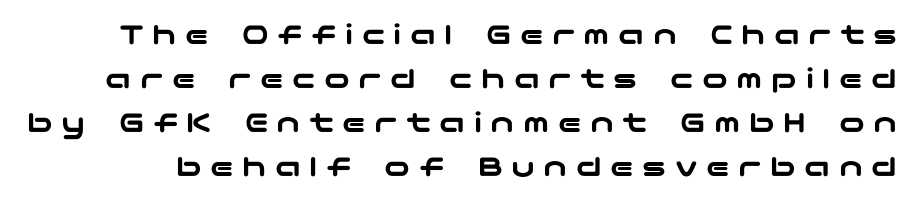
{"serif": "no", "italic": "no", "width": "wide", "stroke_contrast": "low", "x_height": "medium", "underline": "no", "line_spacing": "normal", "line_spacing_ratio": 1.37, "letter_spacing": "wide", "letter_spacing_em": 0.27, "glyph_px": 32}
